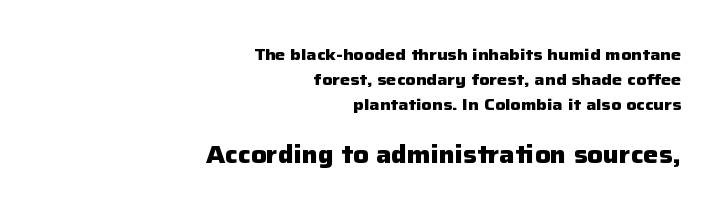
Characters follow at the spacing the type designer built in. Check the space under the baseline: it is left empty. Pretty heavy lettering here — definitely bold. Size contrast runs from small at the top to large at the bottom. Casual observation: everything's shoved over to the right. In terms of posture, this sample is upright.
